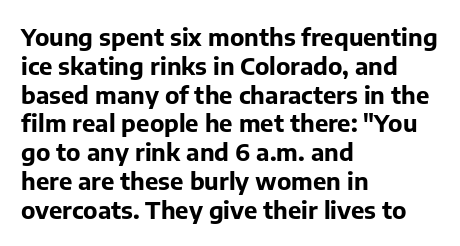
Q: Is the text bold? A: Yes.
Q: Is the text italic (slanted)? A: No, it is upright.
Q: Is the text underlined? A: No.
Q: How is the paragraph aligned? A: Left-aligned.
Q: Is the spacing between letters normal or unusually wide? A: Normal.
